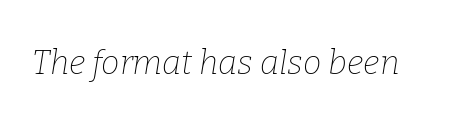
The rendering uses natural spacing where letterforms have individual widths. Between one letter and the next there's only the usual sliver of space. The specimen reads as italic at a glance. You can tell from the footed stems that serif type was used.
